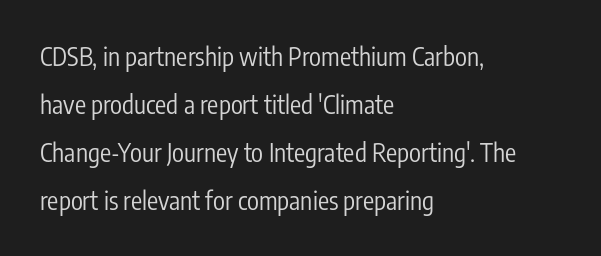
The image shows 25 px text type, upright; set left-aligned, loose line spacing (1.92x), normal letter spacing, not underlined.
